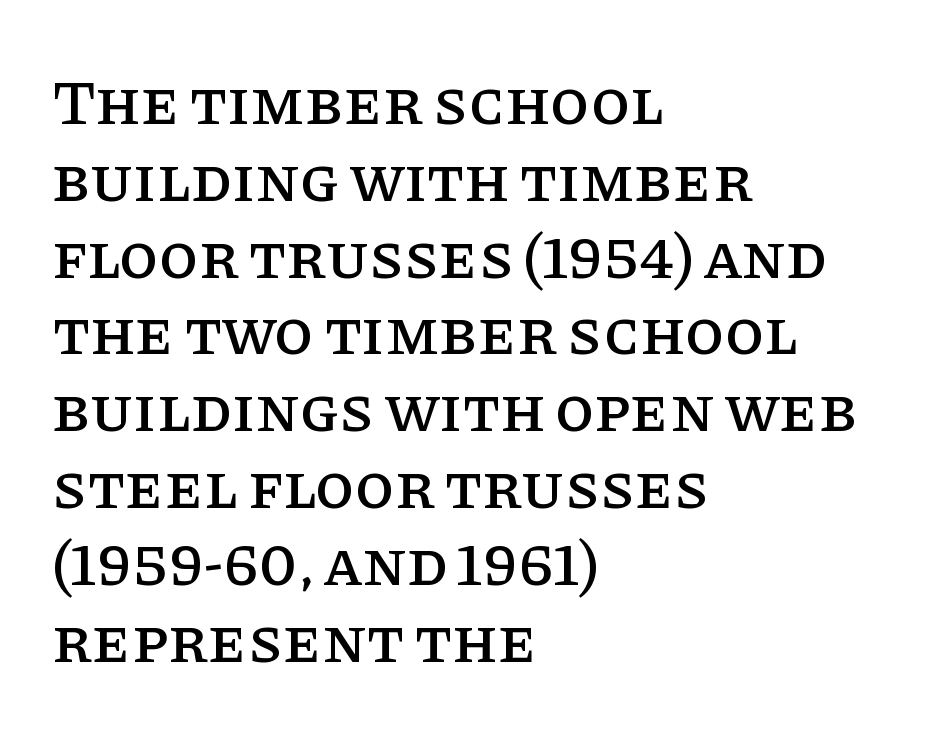
Q: Is the text italic (slanted)? A: No, it is upright.
Q: Is the typeface a serif or a sans-serif typeface? A: Serif.
Q: Is the text underlined? A: No.
Q: How is the paragraph aligned? A: Left-aligned.
Q: Is the spacing between letters normal or unusually wide? A: Normal.
Q: Width (condensed, normal, or wide)? A: Normal.
Q: Stroke contrast? A: Low.
Q: x-height? A: Large.
Q: Monospaced? A: No.
